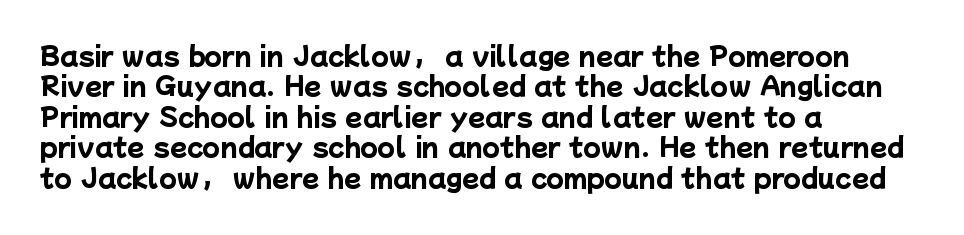
Q: Is the text bold? A: Yes.
Q: Is the text underlined? A: No.
Q: How is the paragraph aligned? A: Left-aligned.
Q: Is the spacing between letters normal or unusually wide? A: Normal.
